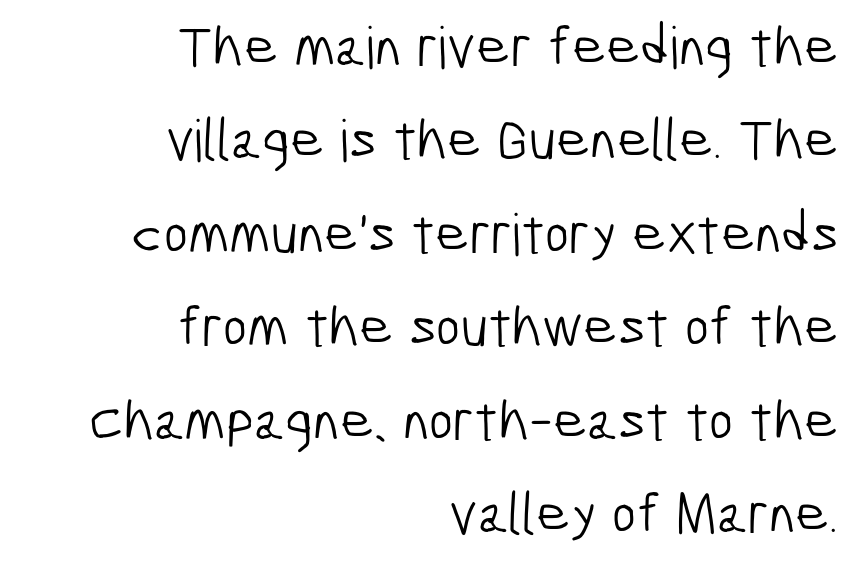
{"serif": "no", "bold": "no", "weight": "light", "width": "condensed", "stroke_contrast": "low", "x_height": "medium", "monospaced": "no", "underline": "no", "align": "right", "line_spacing": "normal", "line_spacing_ratio": 1.61, "letter_spacing": "normal", "letter_spacing_em": 0.0, "glyph_px": 58}
